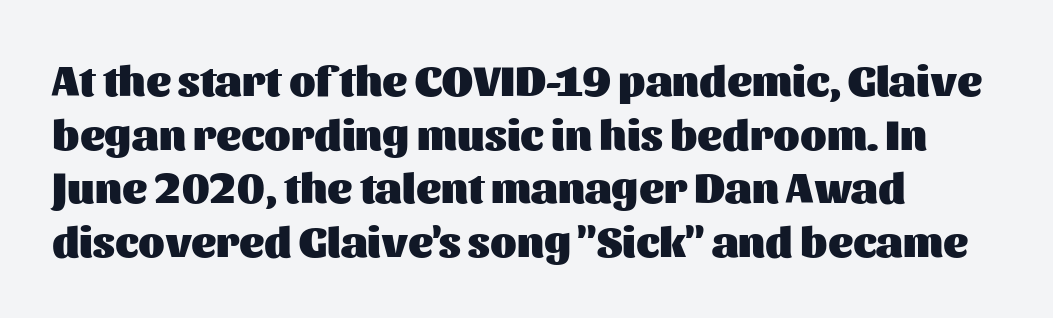
{"serif": "no", "italic": "no", "bold": "yes", "weight": "heavy", "width": "normal", "stroke_contrast": "medium", "x_height": "medium", "monospaced": "no", "underline": "no", "align": "left", "line_spacing": "normal", "line_spacing_ratio": 1.25, "letter_spacing": "normal", "letter_spacing_em": 0.0, "glyph_px": 43}
